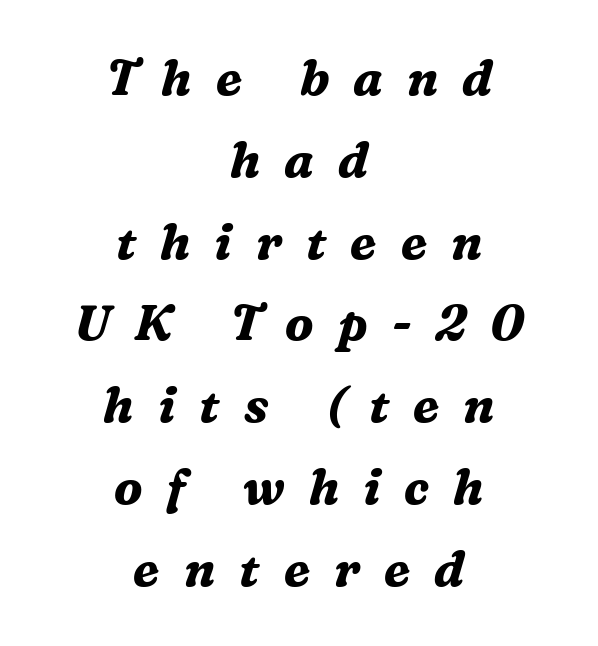
{"serif": "yes", "italic": "yes", "lean": "right", "slant_degrees": 16, "bold": "yes", "weight": "bold", "width": "normal", "stroke_contrast": "medium", "x_height": "medium", "monospaced": "no", "underline": "no", "align": "center", "line_spacing": "normal", "line_spacing_ratio": 1.67, "letter_spacing": "wide", "letter_spacing_em": 0.49, "glyph_px": 49}
